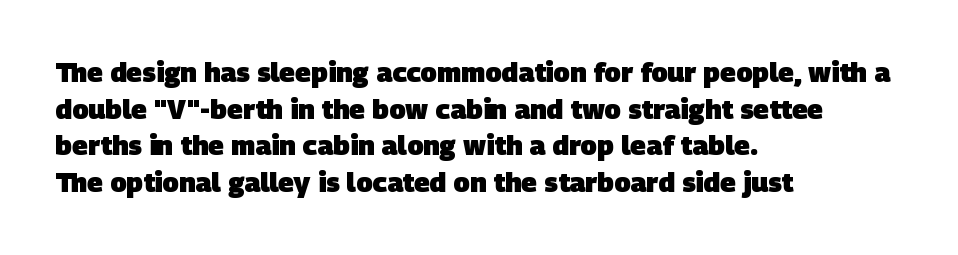
The image shows 27 px bold type; set left-aligned, normal line spacing (1.36x), normal letter spacing, not underlined.
